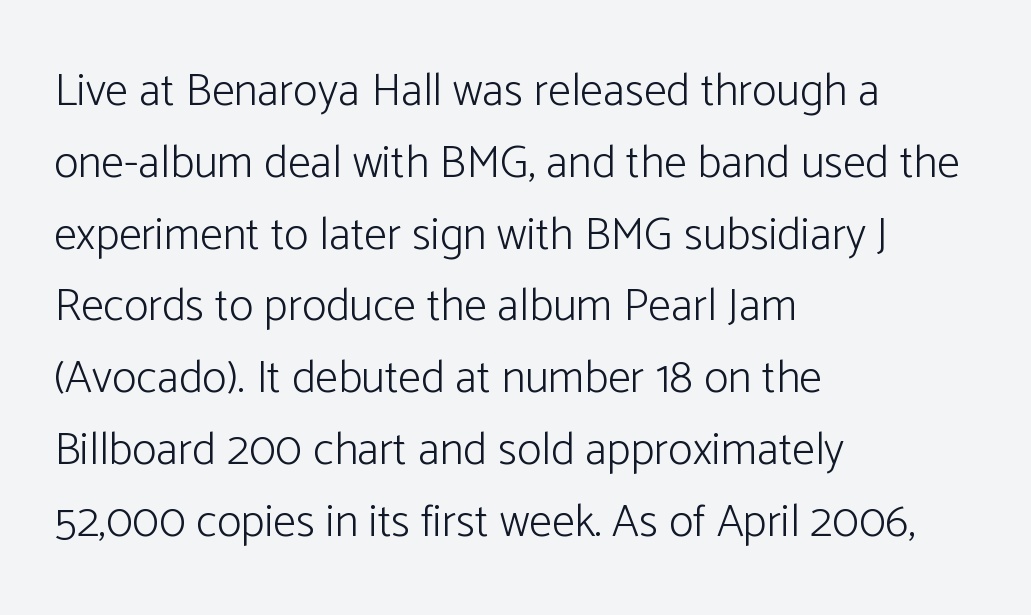
{"serif": "no", "italic": "no", "bold": "no", "weight": "light", "width": "normal", "stroke_contrast": "low", "x_height": "medium", "monospaced": "no", "underline": "no", "align": "left", "line_spacing": "normal", "line_spacing_ratio": 1.56, "letter_spacing": "normal", "letter_spacing_em": 0.0, "glyph_px": 46}
